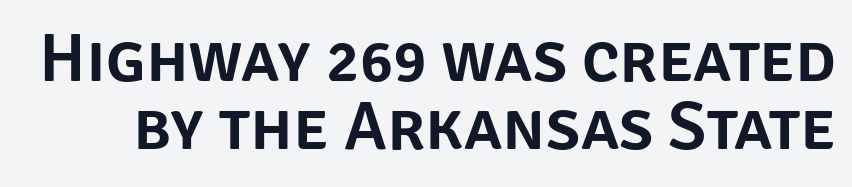
The image shows 69 px sans-serif type, upright; set tight line spacing (0.99x), normal letter spacing, not underlined; low stroke contrast and a large x-height.
